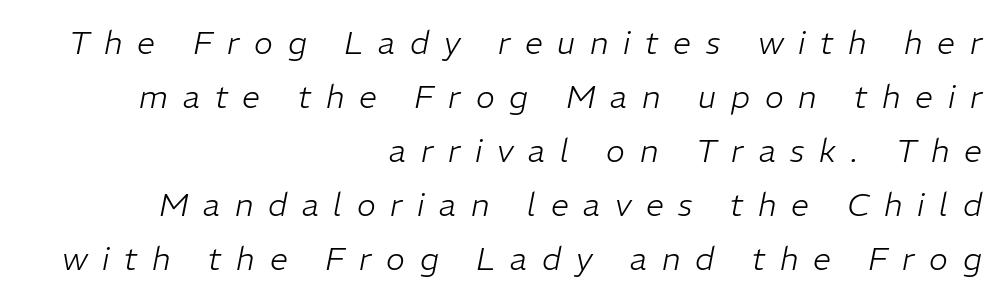
Q: Is the text bold? A: No.
Q: Is the text italic (slanted)? A: Yes, it leans right by about 11 degrees.
Q: Is the text underlined? A: No.
Q: How is the paragraph aligned? A: Right-aligned.
Q: Is the spacing between letters normal or unusually wide? A: Unusually wide.
Q: Is the spacing between lines tight, normal or loose? A: Normal.
Q: Width (condensed, normal, or wide)? A: Normal.
Q: Stroke contrast? A: Low.
Q: x-height? A: Medium.
Q: Monospaced? A: No.
